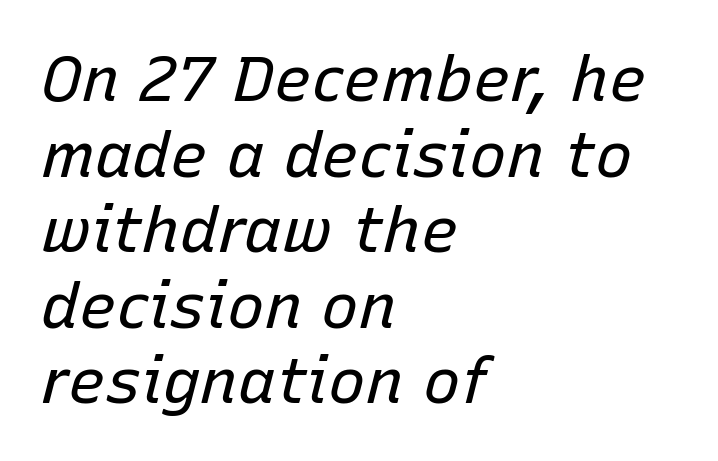
{"italic": "yes", "lean": "right", "slant_degrees": 15, "bold": "no", "weight": "regular", "width": "normal", "stroke_contrast": "low", "x_height": "medium", "monospaced": "no", "underline": "no", "align": "left", "line_spacing_ratio": 1.2, "letter_spacing": "normal", "letter_spacing_em": 0.0, "glyph_px": 63}
